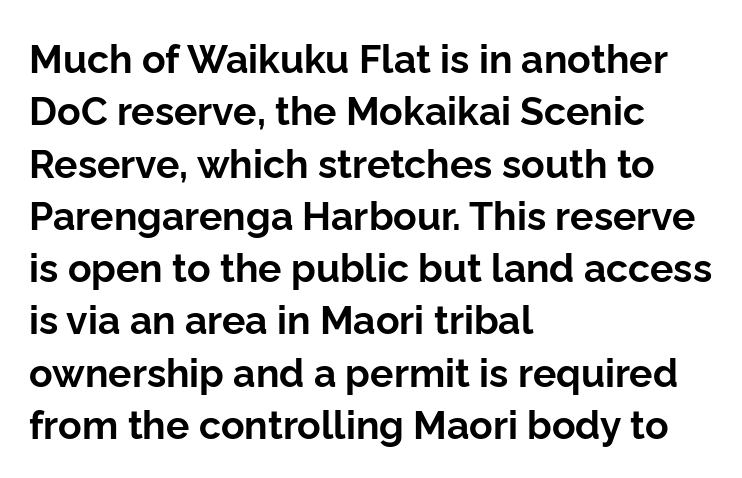
{"serif": "no", "italic": "no", "bold": "yes", "weight": "bold", "width": "normal", "stroke_contrast": "low", "x_height": "medium", "monospaced": "no", "underline": "no", "align": "left", "line_spacing": "normal", "line_spacing_ratio": 1.34, "letter_spacing": "normal", "letter_spacing_em": 0.0, "glyph_px": 39}
